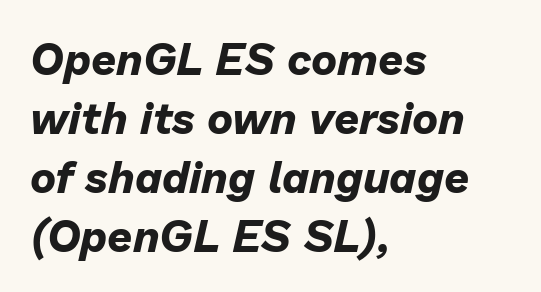
The image shows 44 px bold type, italic (leaning right); set left-aligned, normal line spacing (1.34x), normal letter spacing, not underlined; low stroke contrast and a medium x-height.
